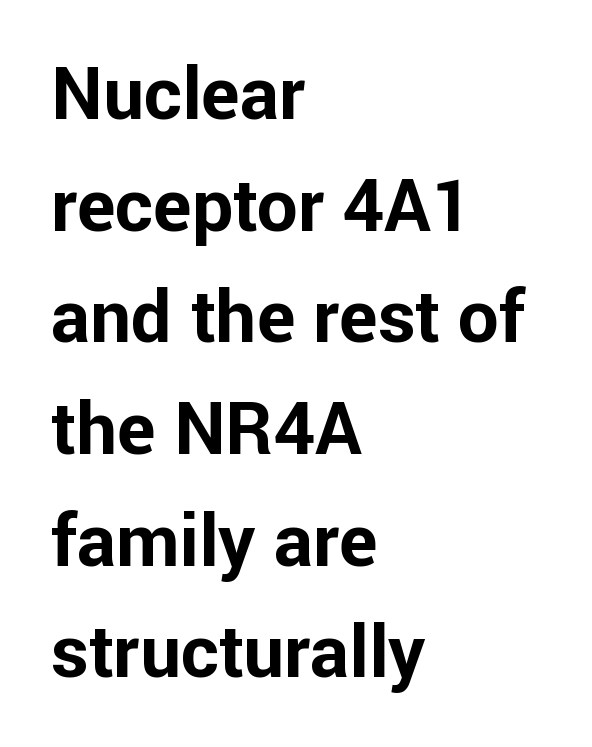
The zone under the glyphs is completely vacant. I'd call this a sans setting — the letters go barefoot. What weight is shown? A full bold with thick strokes. The passage shown is typed in a proportional face where columns would drift. Line beginnings align vertically; line endings do not.
